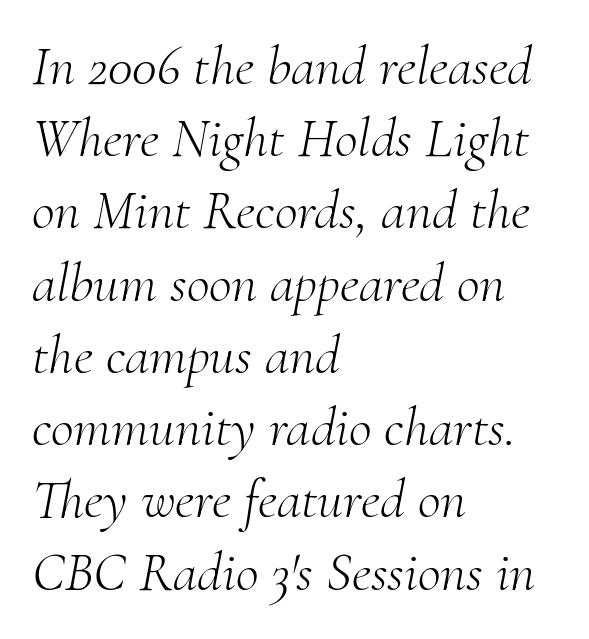
Q: Is the text bold? A: No.
Q: Is the text italic (slanted)? A: Yes, it leans right by about 10 degrees.
Q: Is the typeface a serif or a sans-serif typeface? A: Serif.
Q: Is the text underlined? A: No.
Q: How is the paragraph aligned? A: Left-aligned.
Q: Is the spacing between letters normal or unusually wide? A: Normal.
Q: Is the spacing between lines tight, normal or loose? A: Normal.
Q: Width (condensed, normal, or wide)? A: Normal.
Q: Stroke contrast? A: Medium.
Q: x-height? A: Small.
Q: Monospaced? A: No.
